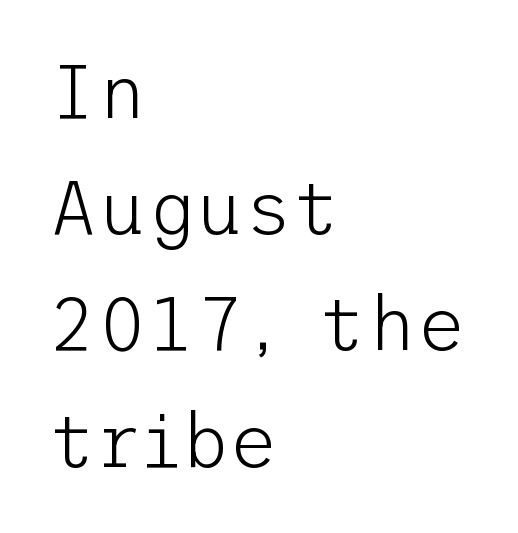
{"serif": "no", "italic": "no", "bold": "no", "weight": "light", "width": "normal", "stroke_contrast": "low", "x_height": "medium", "underline": "no", "align": "left", "line_spacing": "normal", "line_spacing_ratio": 1.55, "letter_spacing": "normal", "letter_spacing_em": 0.0, "glyph_px": 75}
